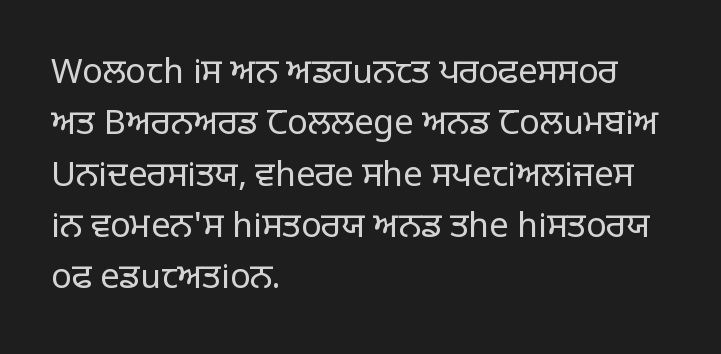
Q: Is the text bold? A: No.
Q: Is the text italic (slanted)? A: No, it is upright.
Q: Is the typeface a serif or a sans-serif typeface? A: Sans-serif.
Q: Is the text underlined? A: No.
Q: How is the paragraph aligned? A: Left-aligned.
Q: Is the spacing between letters normal or unusually wide? A: Normal.
Q: Is the spacing between lines tight, normal or loose? A: Normal.
Q: Width (condensed, normal, or wide)? A: Normal.
Q: Stroke contrast? A: Low.
Q: x-height? A: Large.
Q: Monospaced? A: No.
